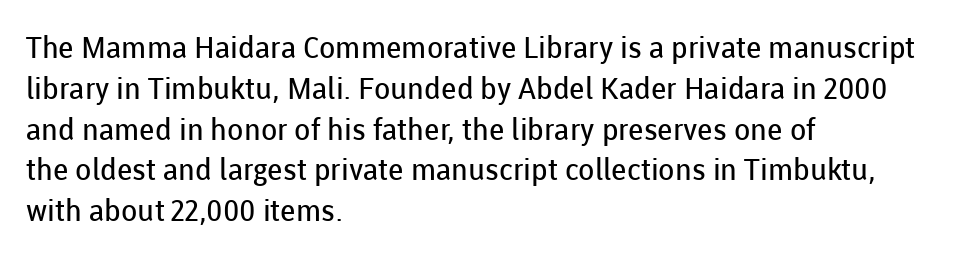
The image shows 30 px regular-weight sans-serif type, upright; set left-aligned, normal line spacing (1.36x), normal letter spacing, not underlined; low stroke contrast and a medium x-height.
